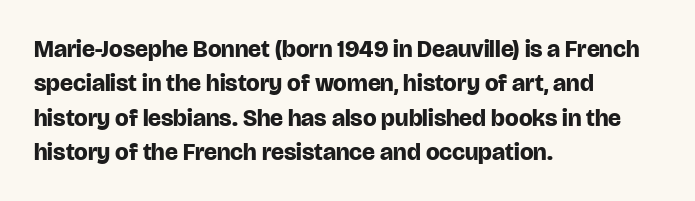
Q: Is the text bold? A: Yes.
Q: Is the text italic (slanted)? A: No, it is upright.
Q: Is the text underlined? A: No.
Q: How is the paragraph aligned? A: Left-aligned.
Q: Is the spacing between letters normal or unusually wide? A: Normal.
Q: Is the spacing between lines tight, normal or loose? A: Normal.
